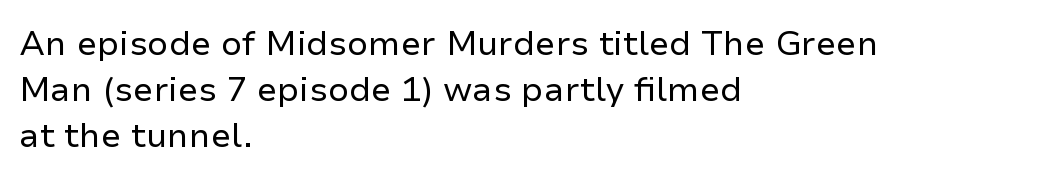
Q: Is the text bold? A: No.
Q: Is the text italic (slanted)? A: No, it is upright.
Q: Is the typeface a serif or a sans-serif typeface? A: Sans-serif.
Q: Is the text underlined? A: No.
Q: How is the paragraph aligned? A: Left-aligned.
Q: Is the spacing between letters normal or unusually wide? A: Normal.
Q: Is the spacing between lines tight, normal or loose? A: Normal.
Q: Width (condensed, normal, or wide)? A: Normal.
Q: Stroke contrast? A: Low.
Q: x-height? A: Medium.
Q: Monospaced? A: No.
